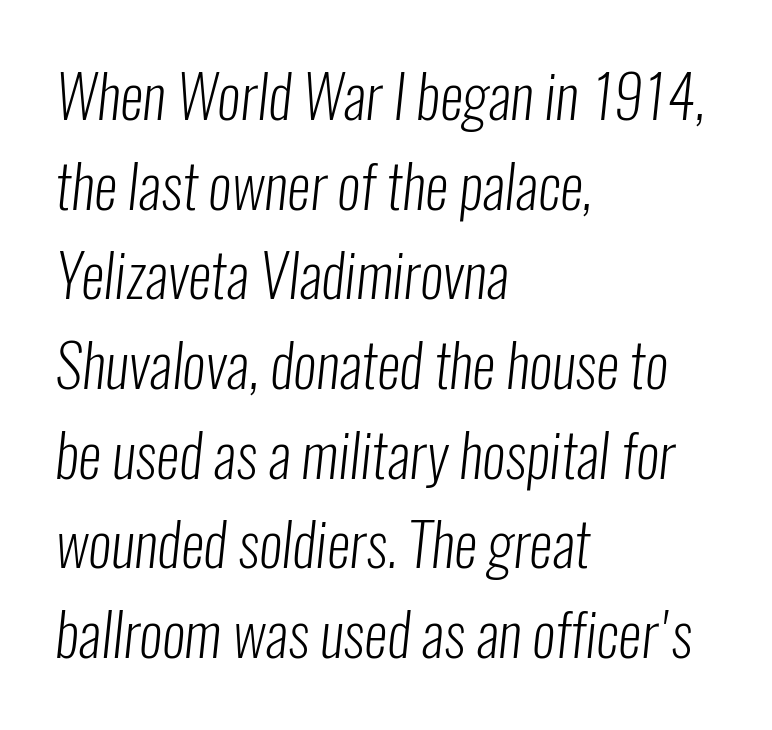
{"serif": "no", "bold": "no", "weight": "light", "width": "condensed", "stroke_contrast": "low", "x_height": "medium", "monospaced": "no", "underline": "no", "align": "left", "line_spacing": "normal", "line_spacing_ratio": 1.52, "letter_spacing": "normal", "letter_spacing_em": 0.0, "glyph_px": 59}
